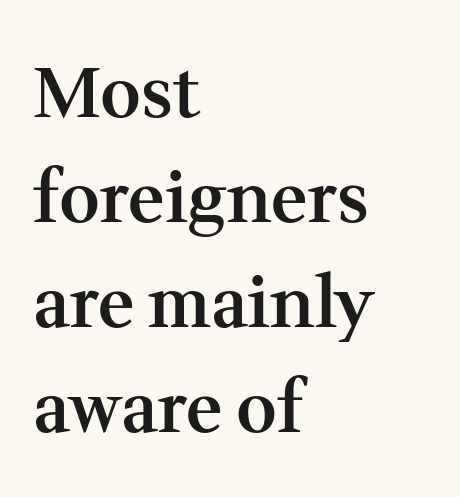
The image shows 70 px semibold serif type, upright; set left-aligned, normal line spacing (1.5x), normal letter spacing, not underlined; medium stroke contrast and a medium x-height.
